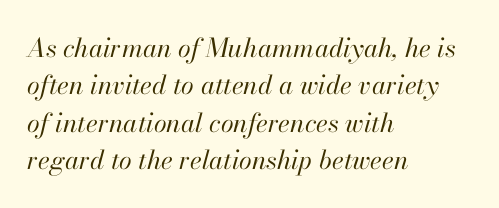
Nobody drew a line under any word here. Italic? Definitely — the glyphs are oblique. Compared with a centered layout, this one pins lines to the left instead. Baseline-to-baseline distance is the conventional proportion of letter height.
